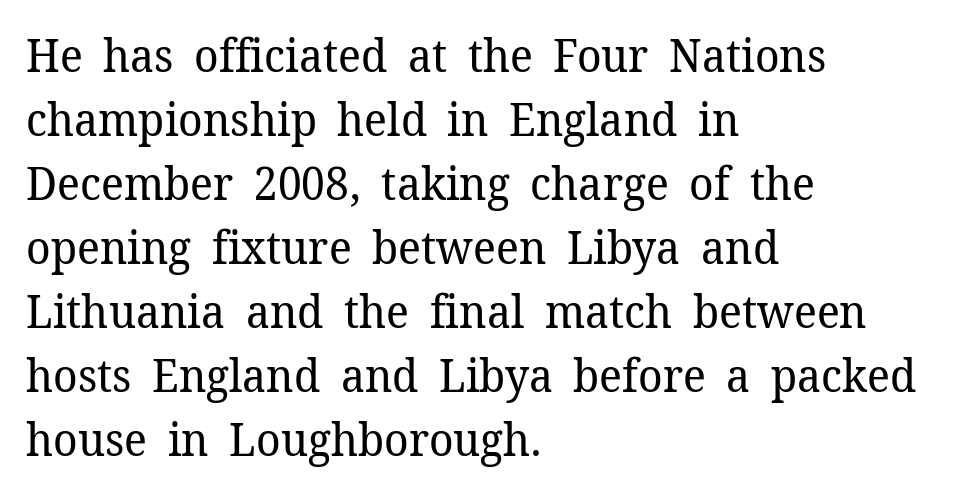
Q: Is the text bold? A: No.
Q: Is the text italic (slanted)? A: No, it is upright.
Q: Is the typeface a serif or a sans-serif typeface? A: Serif.
Q: Is the text underlined? A: No.
Q: How is the paragraph aligned? A: Left-aligned.
Q: Is the spacing between letters normal or unusually wide? A: Normal.
Q: Is the spacing between lines tight, normal or loose? A: Normal.
Q: Width (condensed, normal, or wide)? A: Normal.
Q: Stroke contrast? A: Low.
Q: x-height? A: Medium.
Q: Monospaced? A: No.
